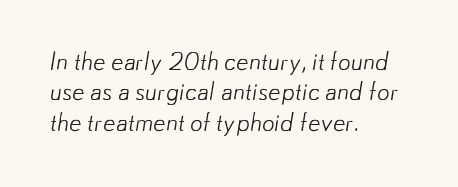
{"bold": "no", "underline": "no", "align": "left", "line_spacing_ratio": 1.22, "letter_spacing": "normal", "letter_spacing_em": 0.0, "glyph_px": 25}
